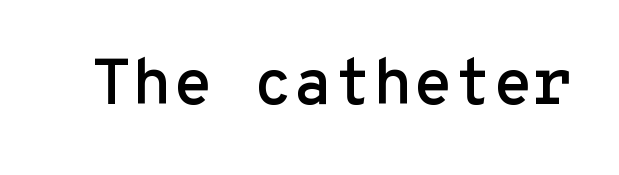
{"serif": "no", "italic": "no", "width": "normal", "stroke_contrast": "low", "x_height": "medium", "monospaced": "yes", "underline": "no", "letter_spacing": "normal", "letter_spacing_em": 0.0, "glyph_px": 65}
